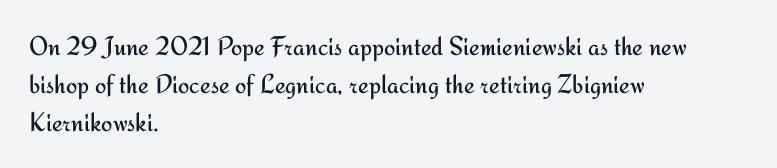
The image shows 27 px text type, upright; set left-aligned, normal line spacing (1.41x), normal letter spacing, not underlined.
